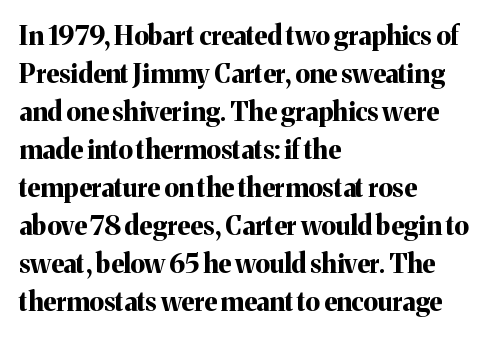
The image shows 26 px bold type, upright; set left-aligned, normal line spacing (1.46x), normal letter spacing, not underlined.
